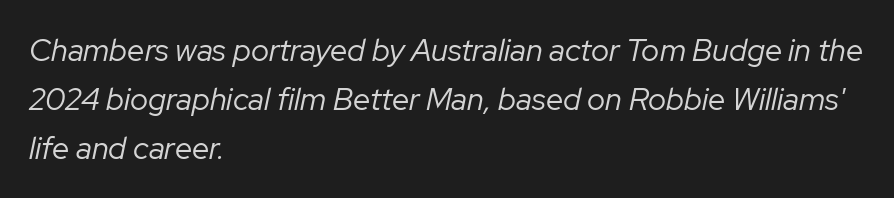
The image shows 31 px regular-weight type, italic (leaning right); set left-aligned, normal line spacing (1.58x), normal letter spacing, not underlined; low stroke contrast and a medium x-height.
